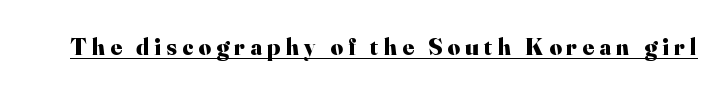
{"italic": "no", "bold": "yes", "underline": "yes", "letter_spacing": "wide", "letter_spacing_em": 0.22, "glyph_px": 24}
